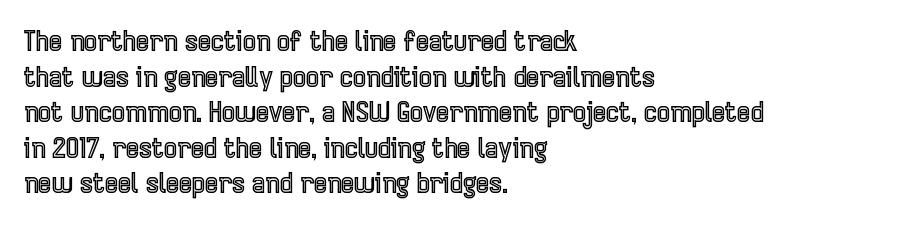
Q: Is the text italic (slanted)? A: No, it is upright.
Q: Is the text underlined? A: No.
Q: How is the paragraph aligned? A: Left-aligned.
Q: Is the spacing between letters normal or unusually wide? A: Normal.
Q: Is the spacing between lines tight, normal or loose? A: Normal.
Q: Width (condensed, normal, or wide)? A: Condensed.
Q: x-height? A: Medium.
Q: Monospaced? A: No.
